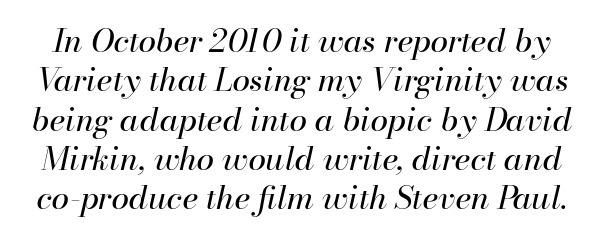
Q: Is the text bold? A: No.
Q: Is the text italic (slanted)? A: Yes, it leans right by about 13 degrees.
Q: Is the text underlined? A: No.
Q: Is the spacing between letters normal or unusually wide? A: Normal.
Q: Width (condensed, normal, or wide)? A: Normal.
Q: Stroke contrast? A: High.
Q: x-height? A: Small.
Q: Monospaced? A: No.
